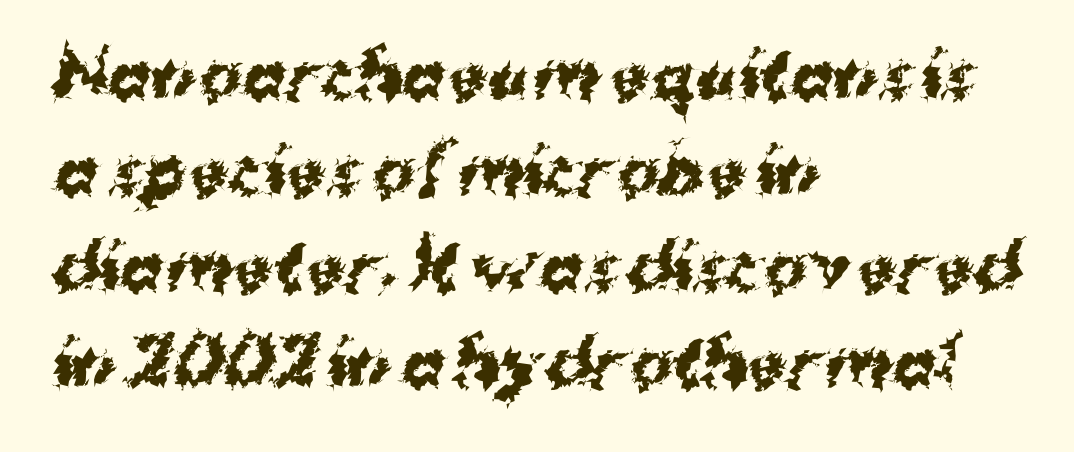
{"serif": "no", "bold": "yes", "weight": "bold", "width": "normal", "stroke_contrast": "medium", "x_height": "medium", "monospaced": "no", "underline": "no", "align": "left", "line_spacing": "normal", "line_spacing_ratio": 1.5, "letter_spacing": "normal", "letter_spacing_em": 0.0, "glyph_px": 64}
